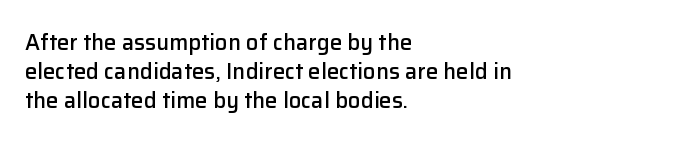
Left-aligned paragraph, ragged on the right. This sample uses plain, unmodified letter spacing. The lettering holds an erect, upright posture throughout. Underlining? Definitely not there. Students, this is semibold: more ink than regular, less than bold.
